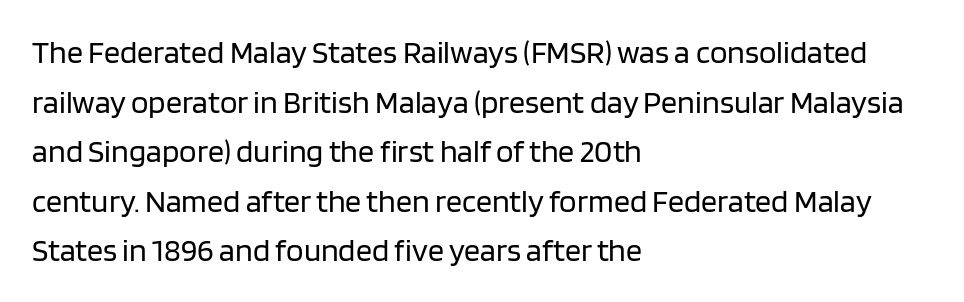
This reads as an unemphasized weight, regular at the heaviest. In terms of letterspacing, this is plain default setting. Varying glyph widths throughout — classic text-font behaviour. Compared with a centered layout, this one pins lines to the left instead. Italic: no, the glyphs are upright roman. The area under the type is left untouched.
